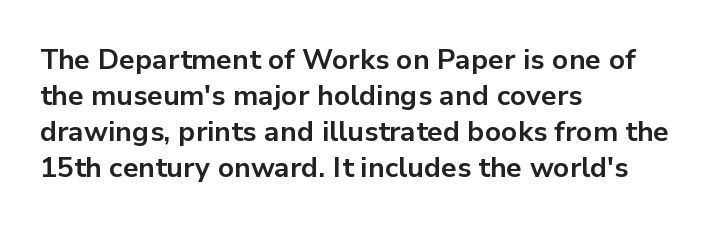
The image shows 28 px bold sans-serif type, upright; set left-aligned, normal line spacing (1.28x), normal letter spacing, not underlined; low stroke contrast and a medium x-height.
